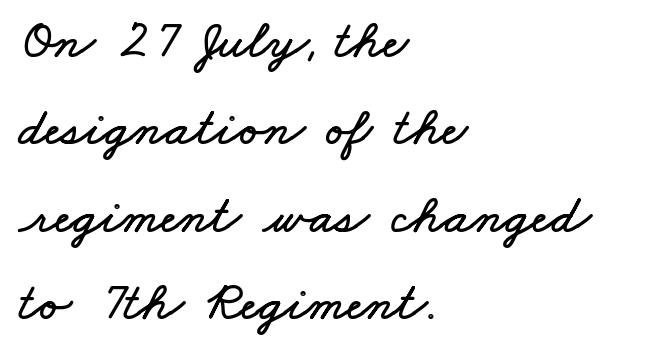
{"width": "wide", "stroke_contrast": "low", "x_height": "small", "monospaced": "no", "underline": "no", "align": "left", "line_spacing": "normal", "line_spacing_ratio": 1.59, "letter_spacing": "normal", "letter_spacing_em": 0.0, "glyph_px": 55}
